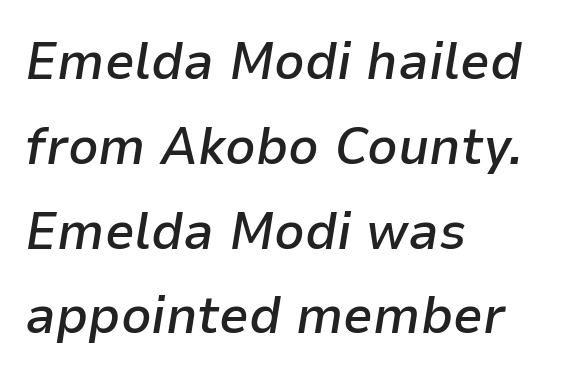
Q: Is the text bold? A: Semi-bold.
Q: Is the text italic (slanted)? A: Yes, it leans right by about 9 degrees.
Q: Is the text underlined? A: No.
Q: How is the paragraph aligned? A: Left-aligned.
Q: Is the spacing between letters normal or unusually wide? A: Normal.
Q: Is the spacing between lines tight, normal or loose? A: Normal.
Q: Width (condensed, normal, or wide)? A: Normal.
Q: Stroke contrast? A: Low.
Q: x-height? A: Medium.
Q: Monospaced? A: No.
